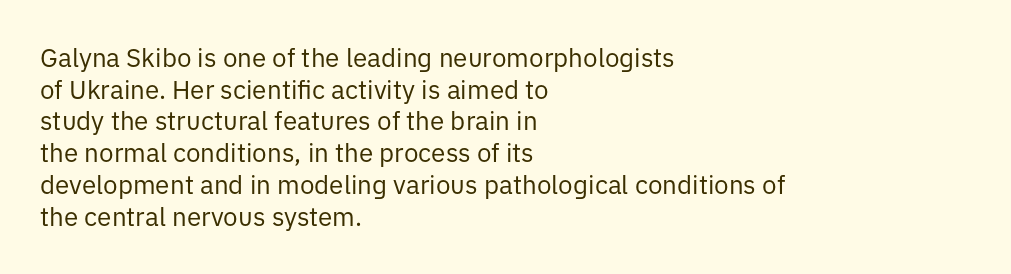
The image shows 26 px text type, upright; set left-aligned, line spacing 1.22x, normal letter spacing, not underlined.
